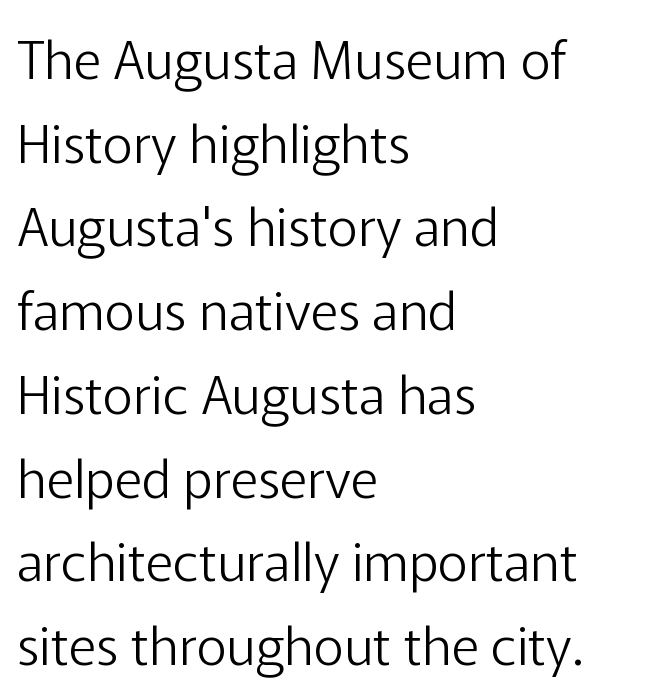
The letterforms sit shoulder to shoulder at normal distance. Each letter keeps its own natural width here, so spacing adapts to shape. The gap between lines stays unmarked. Compared with typical paragraphs, the rows here are spaced about the same. This rendering employs a face without finishing strokes, i.e., a sans-serif.
